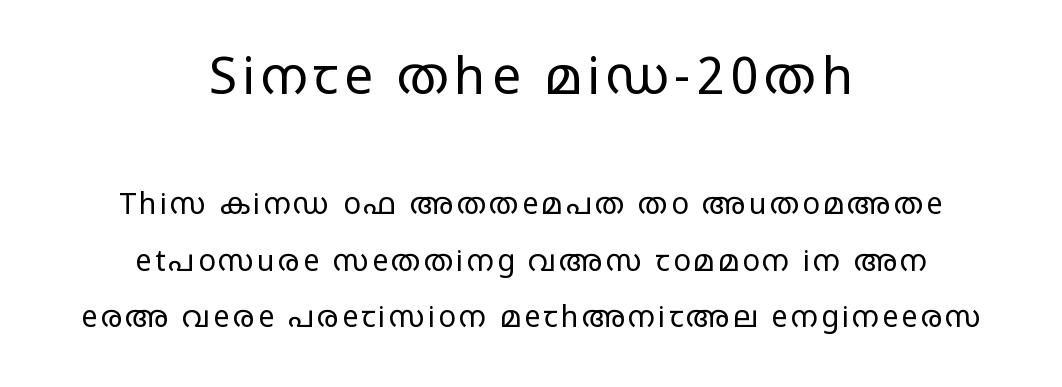
{"serif": "no", "italic": "no", "bold": "no", "weight": "regular", "width": "wide", "stroke_contrast": "low", "x_height": "large", "monospaced": "no", "underline": "no", "align": "center", "line_spacing": "loose", "line_spacing_ratio": 1.95, "larger_block": "first", "size_ratio": 1.76, "glyph_px": 51}
